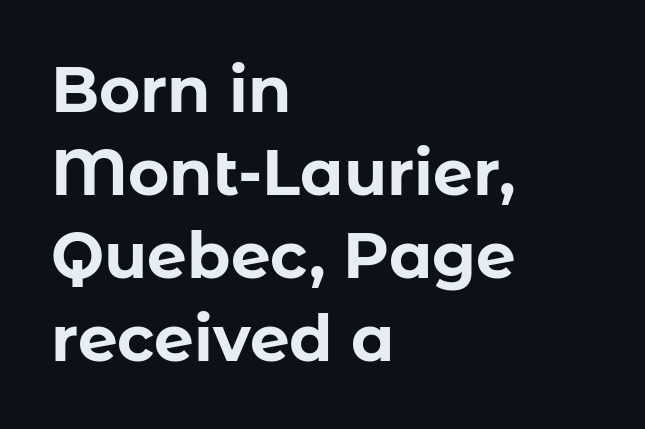
The image shows 63 px bold sans-serif type, upright; set left-aligned, normal line spacing (1.32x), normal letter spacing, not underlined; low stroke contrast and a medium x-height.
